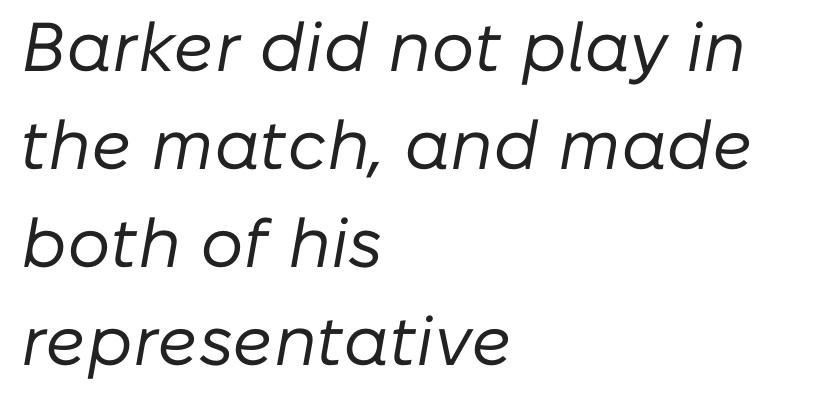
The image shows 69 px regular-weight type, italic (leaning right); set left-aligned, normal line spacing (1.42x), normal letter spacing, not underlined; low stroke contrast and a medium x-height.
